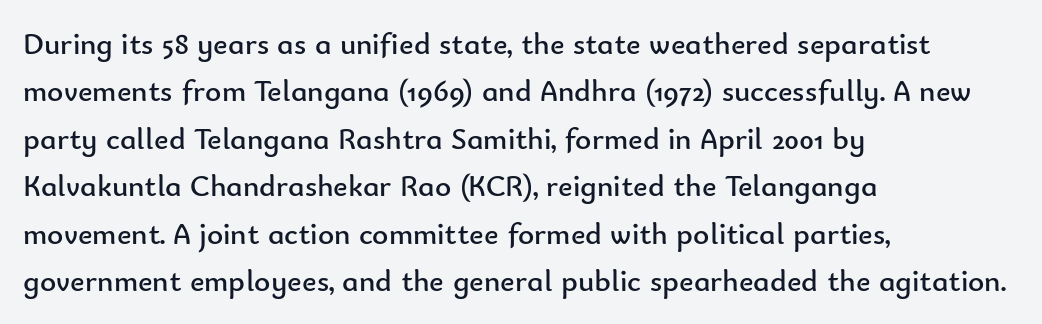
Q: Is the text bold? A: No.
Q: Is the text italic (slanted)? A: No, it is upright.
Q: Is the typeface a serif or a sans-serif typeface? A: Sans-serif.
Q: Is the text underlined? A: No.
Q: How is the paragraph aligned? A: Left-aligned.
Q: Is the spacing between letters normal or unusually wide? A: Normal.
Q: Is the spacing between lines tight, normal or loose? A: Normal.
Q: Width (condensed, normal, or wide)? A: Normal.
Q: Stroke contrast? A: Low.
Q: x-height? A: Small.
Q: Monospaced? A: No.
